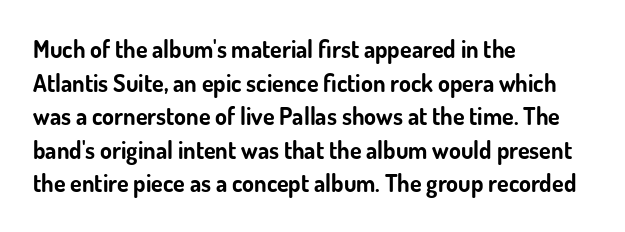
{"italic": "no", "bold": "yes", "underline": "no", "align": "left", "line_spacing": "normal", "line_spacing_ratio": 1.4, "letter_spacing": "normal", "letter_spacing_em": 0.0, "glyph_px": 24}
